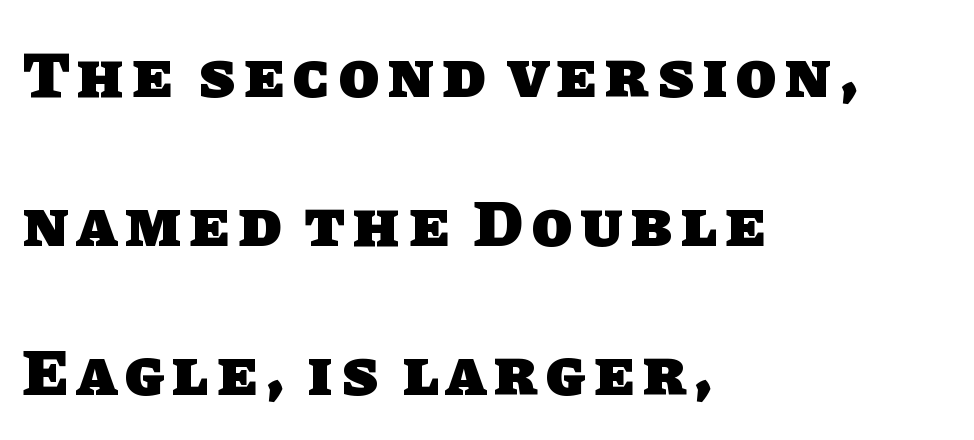
Horizontal alignment here is leftward, the default for most running prose. What's the leading like? Stretched, with rows far apart. The rendering uses natural spacing where letterforms have individual widths. Stroke thickness is high; the sample reads as a true bold.
